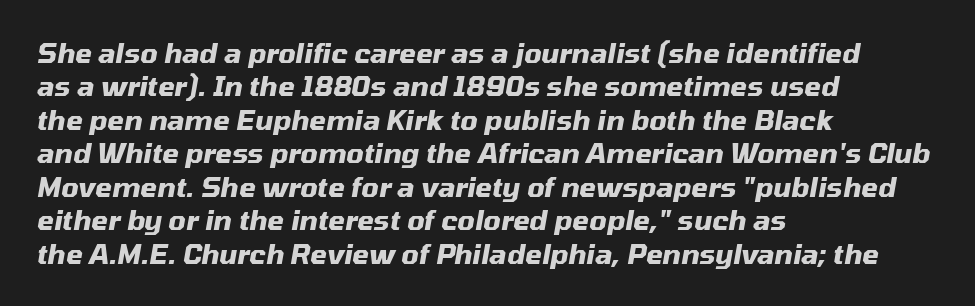
The image shows 27 px bold type, italic (leaning right); set left-aligned, line spacing 1.24x, normal letter spacing, not underlined.
